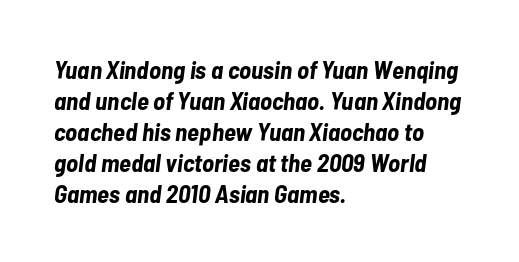
{"italic": "yes", "lean": "right", "slant_degrees": 7, "bold": "yes", "underline": "no", "align": "left", "line_spacing_ratio": 1.24, "letter_spacing": "normal", "letter_spacing_em": 0.0, "glyph_px": 25}
